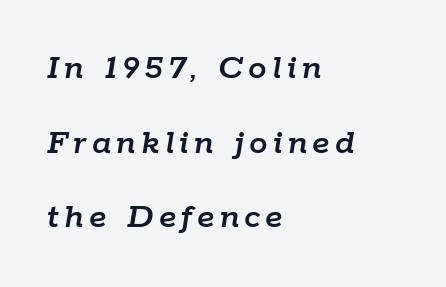
{"italic": "yes", "lean": "right", "slant_degrees": 9, "width": "normal", "stroke_contrast": "low", "x_height": "medium", "monospaced": "no", "underline": "no", "align": "left", "line_spacing": "loose", "line_spacing_ratio": 2.02, "glyph_px": 37}
